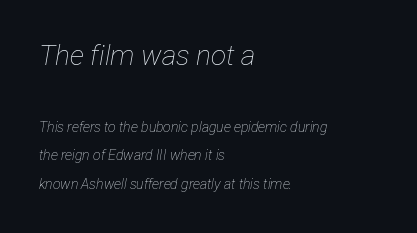
The image shows 28 px thin, condensed type, italic (leaning right); set left-aligned, loose line spacing (2.05x), normal letter spacing, not underlined; the first (top) block is 2.0x larger; low stroke contrast and a medium x-height.
